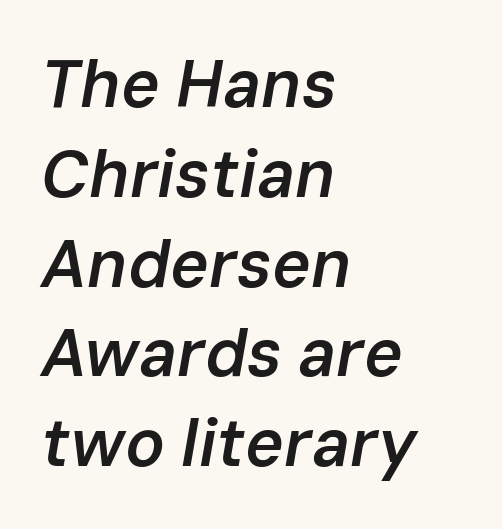
The image shows 66 px semibold type, italic (leaning right); set left-aligned, normal line spacing (1.36x), normal letter spacing, not underlined; low stroke contrast and a medium x-height.
